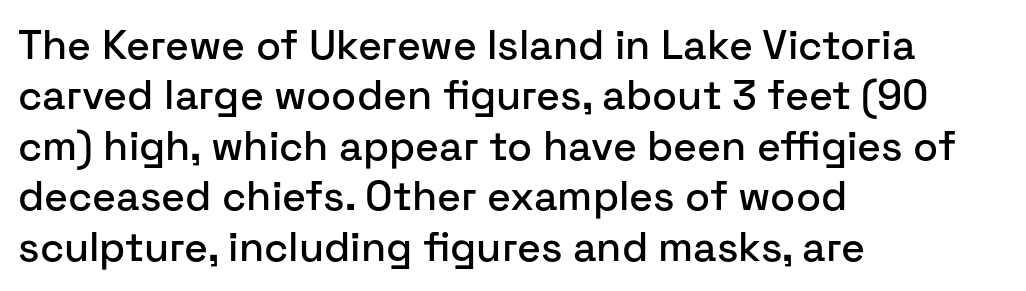
{"serif": "no", "italic": "no", "width": "normal", "stroke_contrast": "low", "x_height": "medium", "monospaced": "no", "underline": "no", "align": "left", "line_spacing_ratio": 1.23, "letter_spacing": "normal", "letter_spacing_em": 0.0, "glyph_px": 41}
